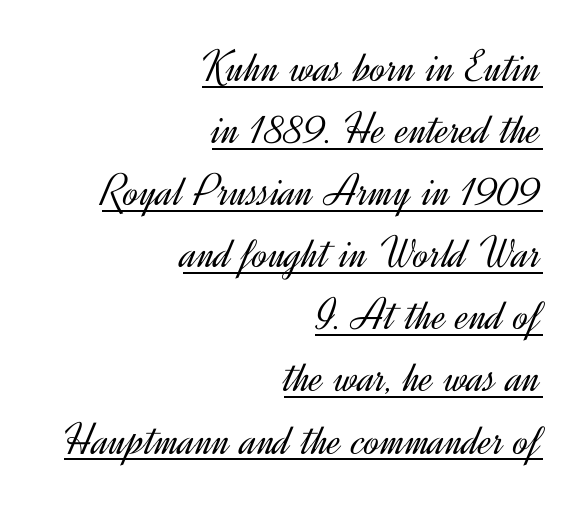
The image shows 46 px light sans-serif type; set right-aligned, normal line spacing (1.35x), normal letter spacing, underlined; a small x-height.
